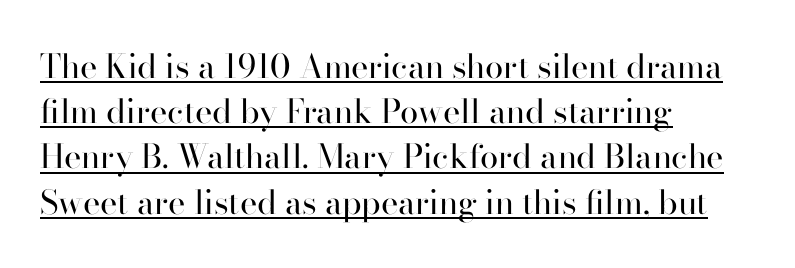
Compared with undecorated copy, this sample adds a rule below the words. Is this a fixed-width face? No — the glyphs have proportional, varying widths. The rows are spaced the way most documents space them. Ascenders rise straight up at ninety degrees. Line beginnings align vertically; line endings do not.
